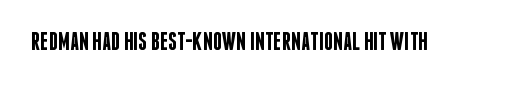
The letters stand upright; this is a roman face. Words appear dense and cohesive because spacing is normal. What weight is shown? A semibold, between regular and bold. The passage shown is not underscored anywhere.
